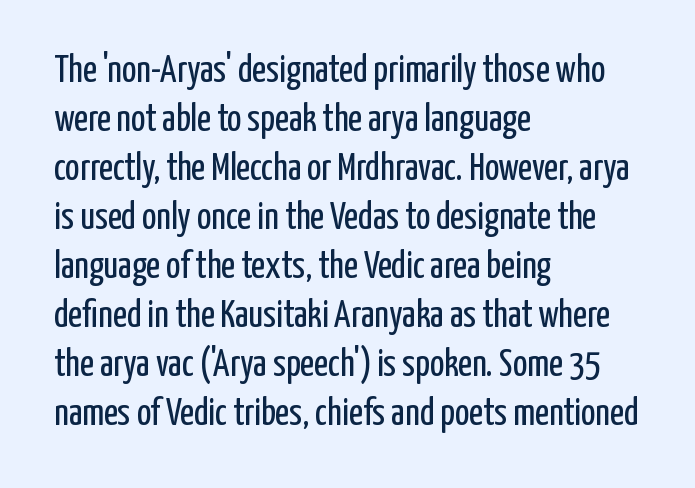
The image shows 38 px regular-weight, condensed sans-serif type, upright; set left-aligned, normal line spacing (1.29x), normal letter spacing, not underlined; low stroke contrast and a medium x-height.
